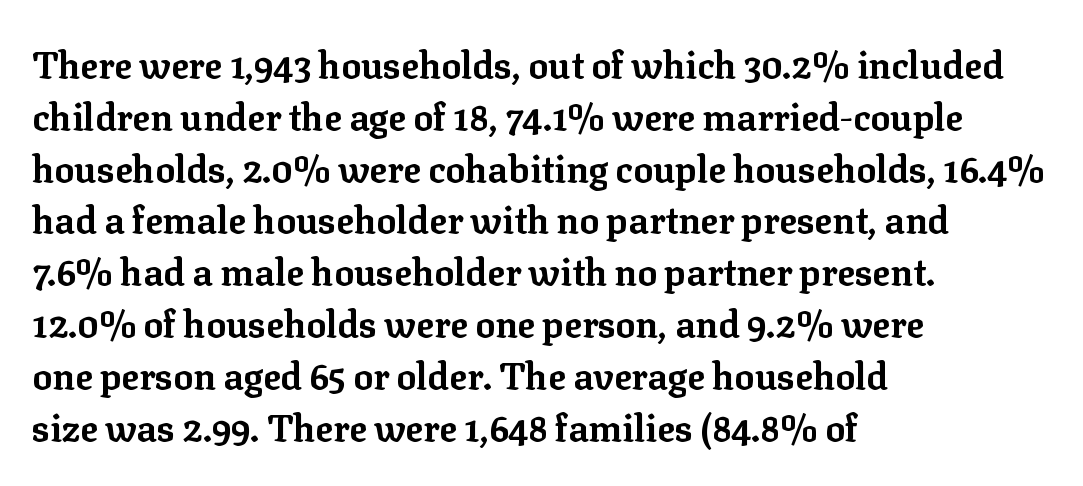
{"serif": "yes", "italic": "no", "bold": "yes", "weight": "bold", "width": "normal", "stroke_contrast": "low", "x_height": "medium", "monospaced": "no", "underline": "no", "align": "left", "line_spacing": "normal", "line_spacing_ratio": 1.4, "letter_spacing": "normal", "letter_spacing_em": 0.0, "glyph_px": 37}
